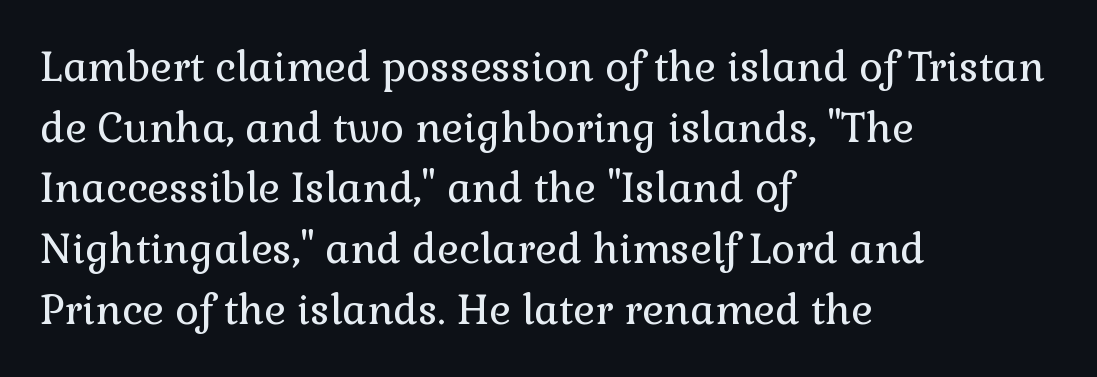
{"serif": "yes", "italic": "no", "bold": "no", "weight": "regular", "width": "normal", "stroke_contrast": "low", "x_height": "medium", "monospaced": "no", "underline": "no", "align": "left", "line_spacing": "normal", "line_spacing_ratio": 1.48, "letter_spacing": "normal", "letter_spacing_em": 0.0, "glyph_px": 41}
